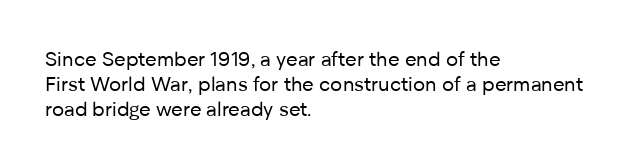
{"italic": "no", "bold": "no", "underline": "no", "align": "left", "line_spacing_ratio": 1.24, "letter_spacing": "normal", "letter_spacing_em": 0.0, "glyph_px": 20}
